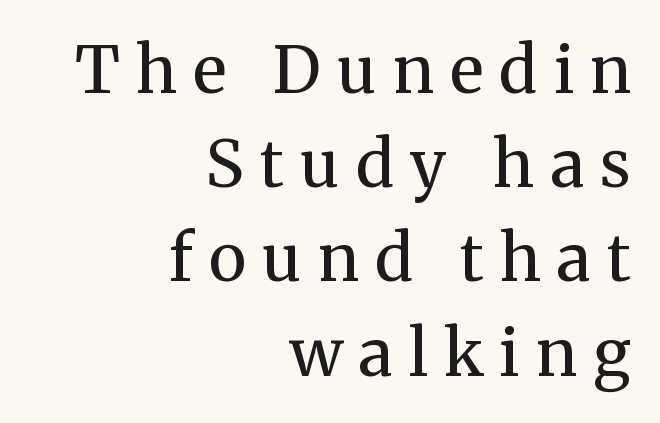
{"serif": "yes", "italic": "no", "bold": "no", "weight": "regular", "width": "normal", "stroke_contrast": "medium", "x_height": "medium", "monospaced": "no", "underline": "no", "align": "right", "line_spacing": "normal", "line_spacing_ratio": 1.45, "letter_spacing": "wide", "letter_spacing_em": 0.25, "glyph_px": 65}
